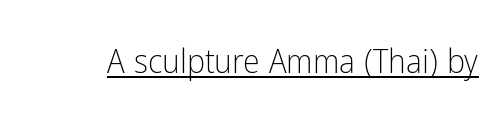
This sample uses an upright cut, with every glyph sitting square on the baseline. A quiet, ordinary-to-light weight characterises the typeface. These characters rest on top of a visible drawn line. The letters advance in unequal steps, a hallmark of proportional type. In terms of letterform style, serifs are entirely absent. Does extra space separate the letters? No, they use regular spacing.
